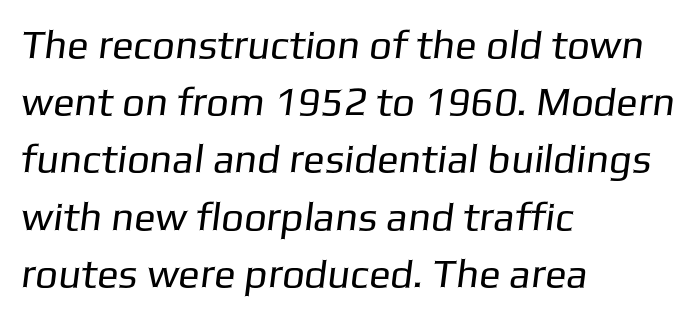
{"serif": "no", "bold": "no", "weight": "regular", "width": "normal", "stroke_contrast": "low", "x_height": "medium", "monospaced": "no", "underline": "no", "align": "left", "line_spacing": "normal", "line_spacing_ratio": 1.43, "letter_spacing": "normal", "letter_spacing_em": 0.0, "glyph_px": 40}
